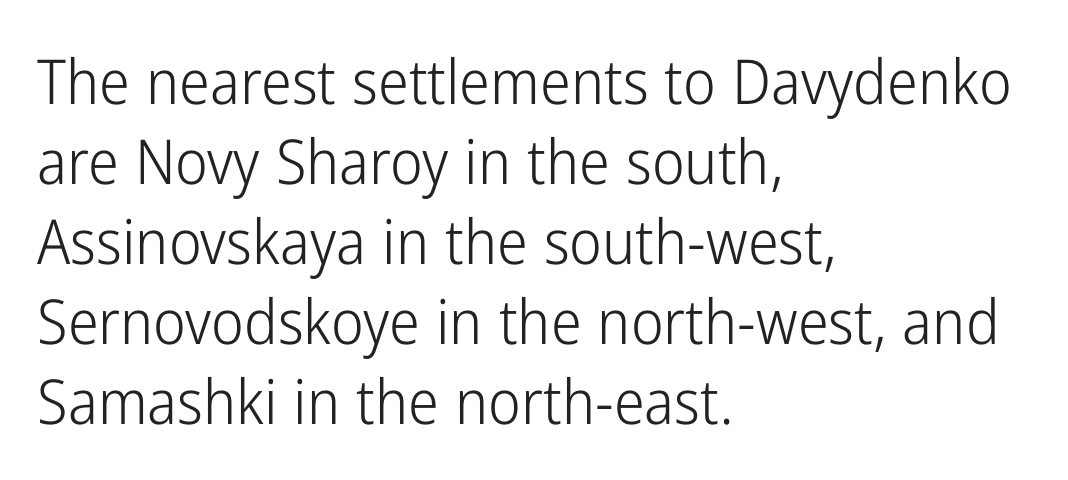
The image shows 62 px light, condensed sans-serif type, upright; set left-aligned, normal line spacing (1.29x), normal letter spacing, not underlined; low stroke contrast and a medium x-height.
